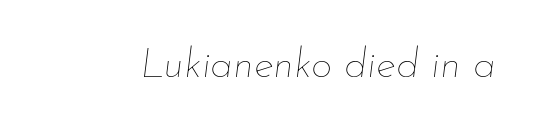
{"italic": "yes", "lean": "right", "slant_degrees": 7, "bold": "no", "weight": "thin", "width": "normal", "stroke_contrast": "low", "x_height": "small", "monospaced": "no", "underline": "no", "letter_spacing": "normal", "letter_spacing_em": 0.0, "glyph_px": 42}
